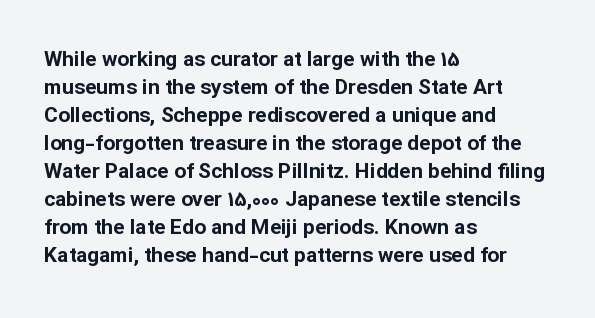
Style check: upright. Reading down the block, your eye returns to a fixed left position each line. This rendering leaves character spacing at its baseline value. Check under the words: just untouched page.
